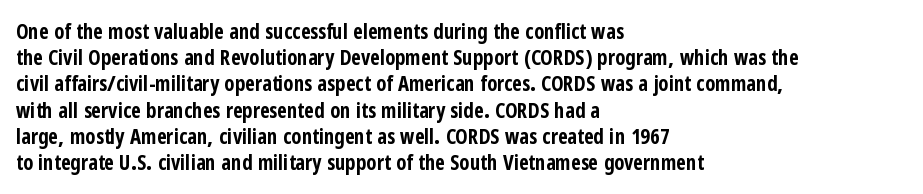
Q: Is the text bold? A: Yes.
Q: Is the text italic (slanted)? A: No, it is upright.
Q: Is the text underlined? A: No.
Q: How is the paragraph aligned? A: Left-aligned.
Q: Is the spacing between letters normal or unusually wide? A: Normal.
Q: Is the spacing between lines tight, normal or loose? A: Normal.
